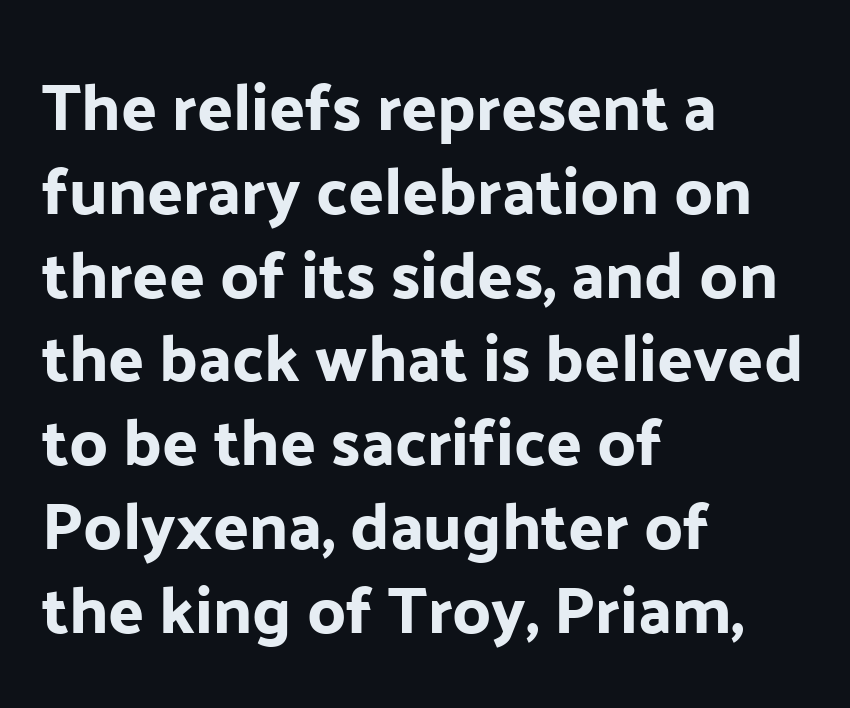
{"serif": "no", "italic": "no", "width": "normal", "stroke_contrast": "low", "x_height": "medium", "monospaced": "no", "underline": "no", "align": "left", "line_spacing": "normal", "line_spacing_ratio": 1.27, "letter_spacing": "normal", "letter_spacing_em": 0.0, "glyph_px": 66}
